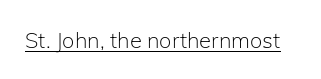
Q: Is the text bold? A: No.
Q: Is the text italic (slanted)? A: No, it is upright.
Q: Is the text underlined? A: Yes.
Q: Is the spacing between letters normal or unusually wide? A: Normal.
